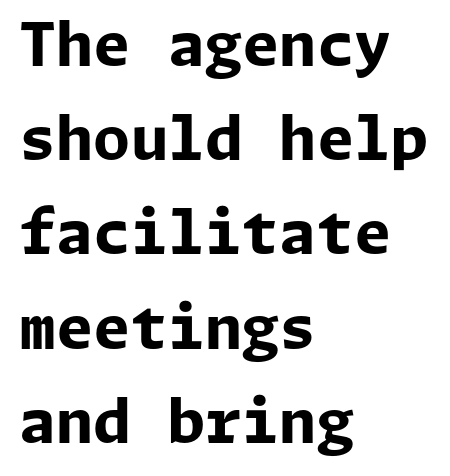
Q: Is the text bold? A: Yes.
Q: Is the text italic (slanted)? A: No, it is upright.
Q: Is the typeface a serif or a sans-serif typeface? A: Sans-serif.
Q: Is the text underlined? A: No.
Q: How is the paragraph aligned? A: Left-aligned.
Q: Is the spacing between letters normal or unusually wide? A: Normal.
Q: Is the spacing between lines tight, normal or loose? A: Normal.
Q: Width (condensed, normal, or wide)? A: Normal.
Q: Stroke contrast? A: Low.
Q: x-height? A: Medium.
